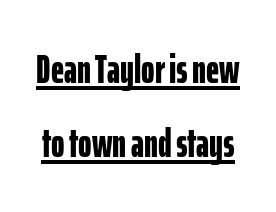
The image shows 41 px bold, condensed sans-serif type, upright; set line spacing 1.81x, normal letter spacing, underlined; low stroke contrast and a medium x-height.
